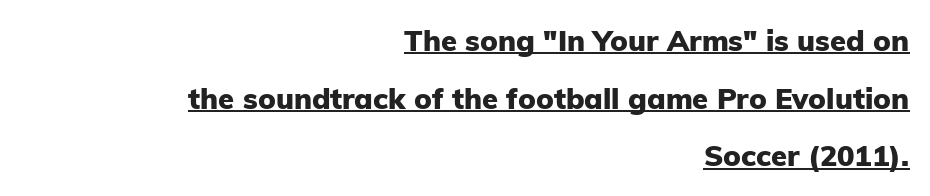
The axis of the letterforms is exactly vertical. Line ends are locked; line starts wander. Beneath each row of characters lies a ruled line. Emphasis by weight is at full strength: bold. The tracking reads as untouched default to a designer's eye.
